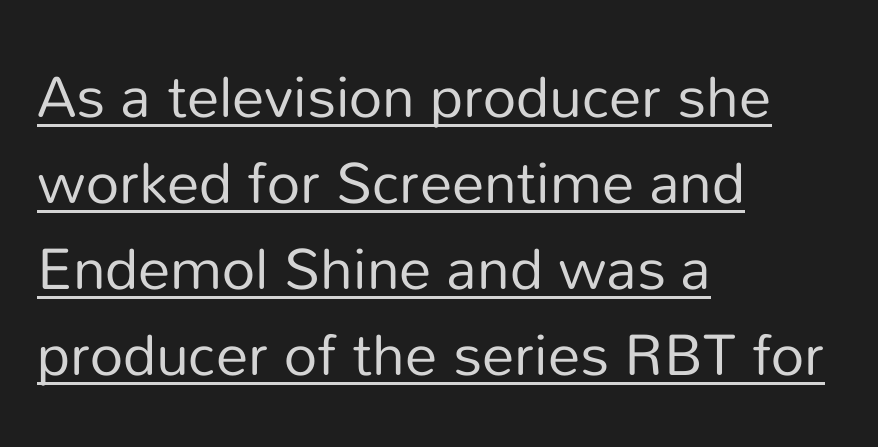
{"serif": "no", "italic": "no", "bold": "no", "weight": "regular", "width": "normal", "stroke_contrast": "low", "x_height": "medium", "monospaced": "no", "underline": "yes", "align": "left", "line_spacing": "normal", "line_spacing_ratio": 1.48, "letter_spacing": "normal", "letter_spacing_em": 0.0, "glyph_px": 58}
